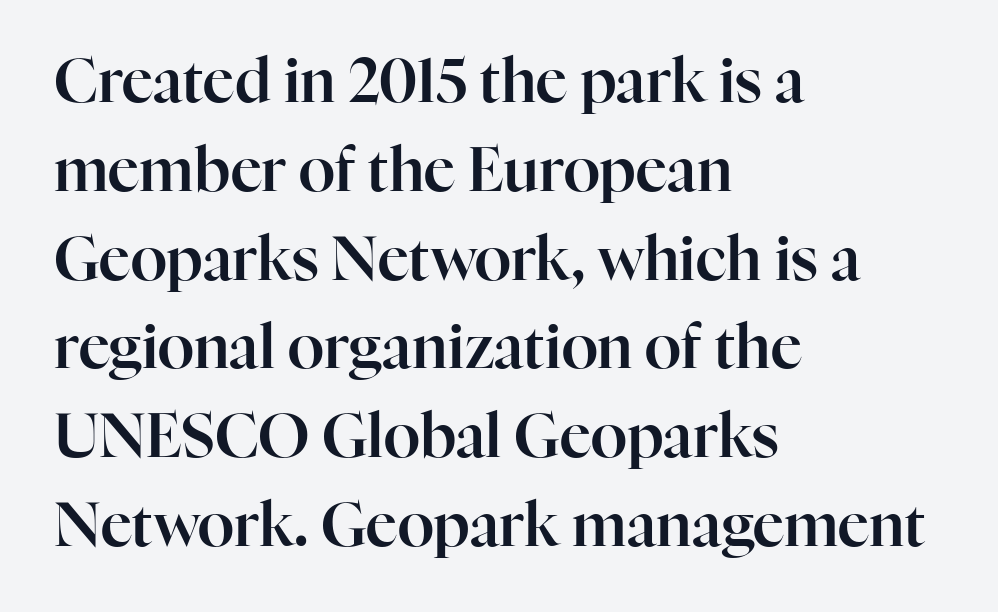
{"serif": "yes", "italic": "no", "width": "normal", "stroke_contrast": "high", "x_height": "medium", "monospaced": "no", "underline": "no", "align": "left", "line_spacing": "normal", "line_spacing_ratio": 1.48, "letter_spacing": "normal", "letter_spacing_em": 0.0, "glyph_px": 60}
